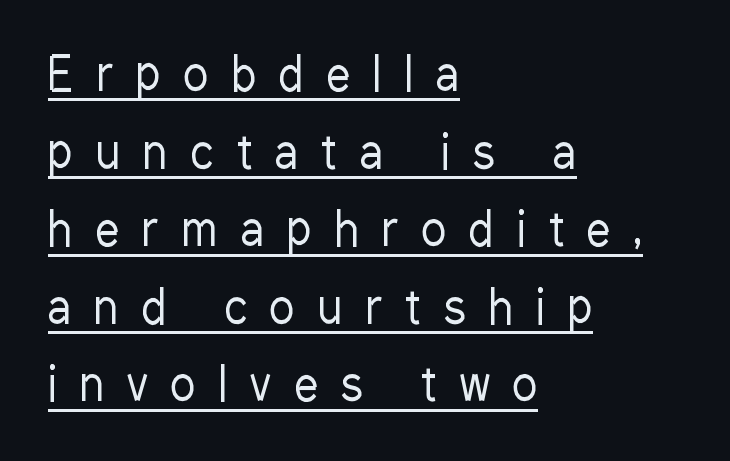
Every character sits straight up, as roman type does. A classic flush-left, rag-right setting is used for this passage. Beneath each row of characters lies a ruled line. Evenly set lines give the paragraph a standard silhouette. Grotesque or geometric, the face here clearly has no serifs.
